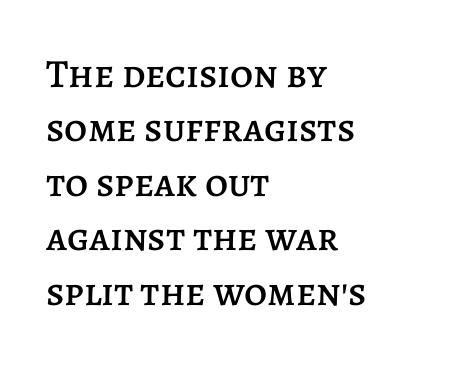
Q: Is the text italic (slanted)? A: No, it is upright.
Q: Is the text underlined? A: No.
Q: How is the paragraph aligned? A: Left-aligned.
Q: Is the spacing between letters normal or unusually wide? A: Normal.
Q: Is the spacing between lines tight, normal or loose? A: Normal.
Q: Width (condensed, normal, or wide)? A: Normal.
Q: Stroke contrast? A: Low.
Q: x-height? A: Large.
Q: Monospaced? A: No.
